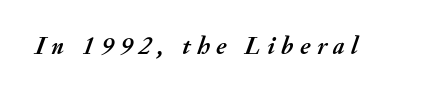
The image shows 25 px bold type, italic (leaning right); set unusually wide letter spacing (+0.26 em), not underlined.
